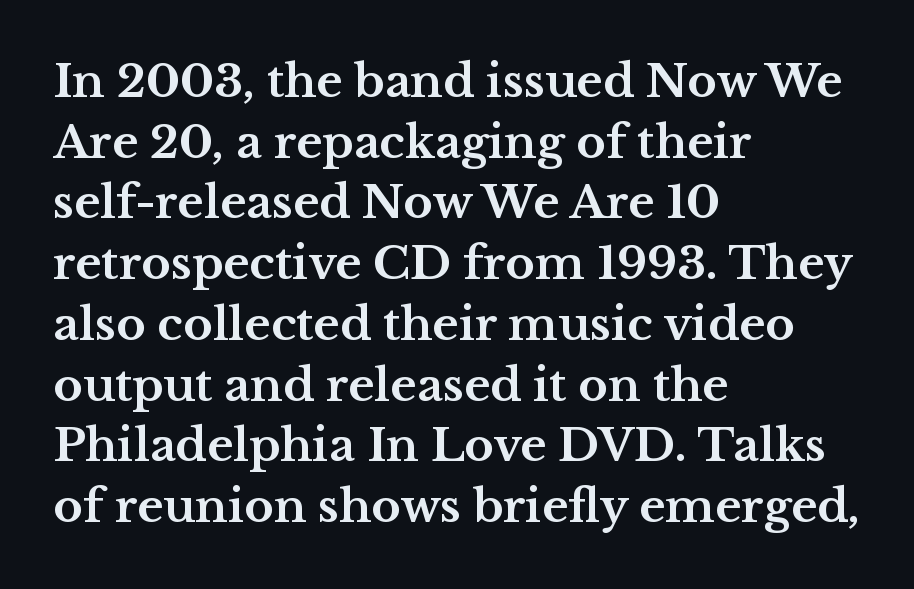
Q: Is the text bold? A: Yes.
Q: Is the text italic (slanted)? A: No, it is upright.
Q: Is the typeface a serif or a sans-serif typeface? A: Serif.
Q: Is the text underlined? A: No.
Q: How is the paragraph aligned? A: Left-aligned.
Q: Is the spacing between letters normal or unusually wide? A: Normal.
Q: Is the spacing between lines tight, normal or loose? A: Normal.
Q: Width (condensed, normal, or wide)? A: Wide.
Q: Stroke contrast? A: Medium.
Q: x-height? A: Medium.
Q: Monospaced? A: No.
